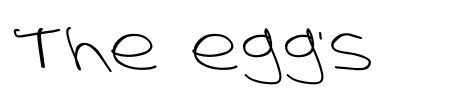
{"serif": "no", "bold": "no", "weight": "light", "width": "normal", "stroke_contrast": "low", "x_height": "large", "monospaced": "no", "underline": "no", "letter_spacing": "normal", "letter_spacing_em": 0.0, "glyph_px": 61}
